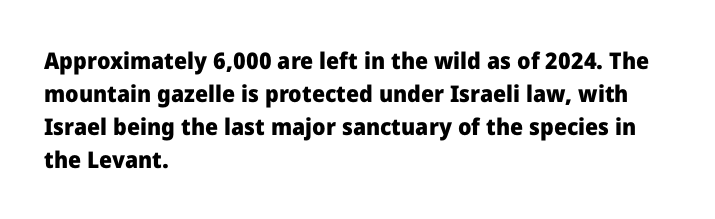
{"italic": "no", "bold": "yes", "underline": "no", "align": "left", "line_spacing": "normal", "line_spacing_ratio": 1.43, "letter_spacing": "normal", "letter_spacing_em": 0.0, "glyph_px": 23}
